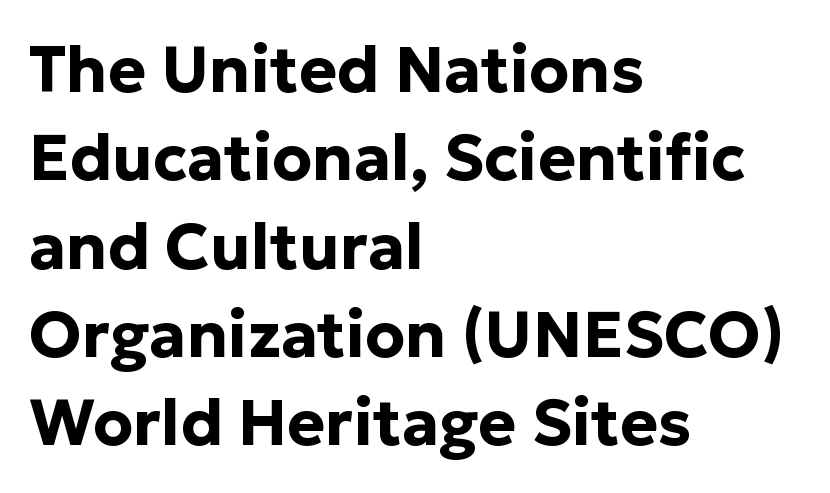
This block has exactly the height ordinary leading produces. Observe the absence of serifs on each vertical stroke in this sample. Notice how the stems are strictly vertical — no italics here. The paragraph has a hard left edge and a soft right edge.
